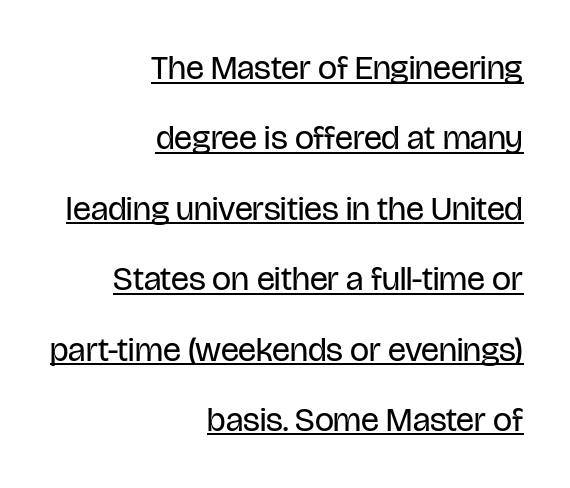
The image shows 34 px regular-weight, condensed sans-serif type, upright; set right-aligned, loose line spacing (2.07x), normal letter spacing, underlined; low stroke contrast and a large x-height.
